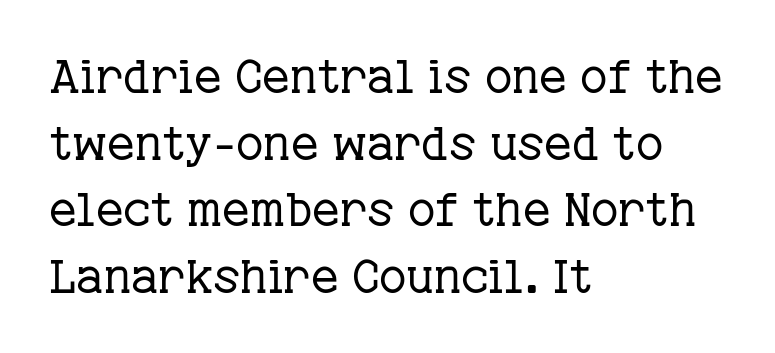
The specimen reads as upright at a glance. There is no visible air inserted between adjacent glyphs. Each stroke keeps to a modest, everyday thickness or less. Looks like regular typesetting: each glyph gets only the width it needs.
